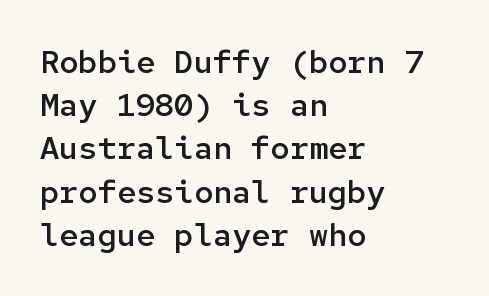
Every letter is mildly thick-stroked: semibold rather than bold. Does extra space separate the letters? No, they use regular spacing. The letters carry no serifs — their stems end cleanly without finishing strokes. Underline: absent.
